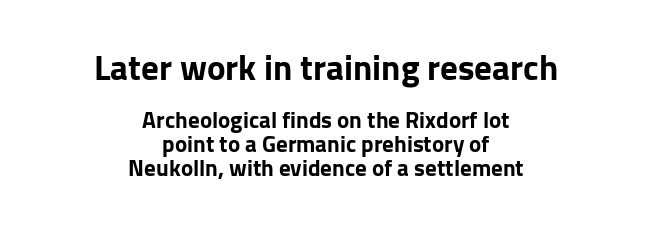
{"serif": "no", "italic": "no", "bold": "yes", "weight": "bold", "width": "normal", "stroke_contrast": "low", "x_height": "medium", "monospaced": "no", "underline": "no", "align": "center", "line_spacing": "tight", "line_spacing_ratio": 1.04, "letter_spacing": "normal", "letter_spacing_em": 0.0, "larger_block": "first", "size_ratio": 1.52, "glyph_px": 35}
